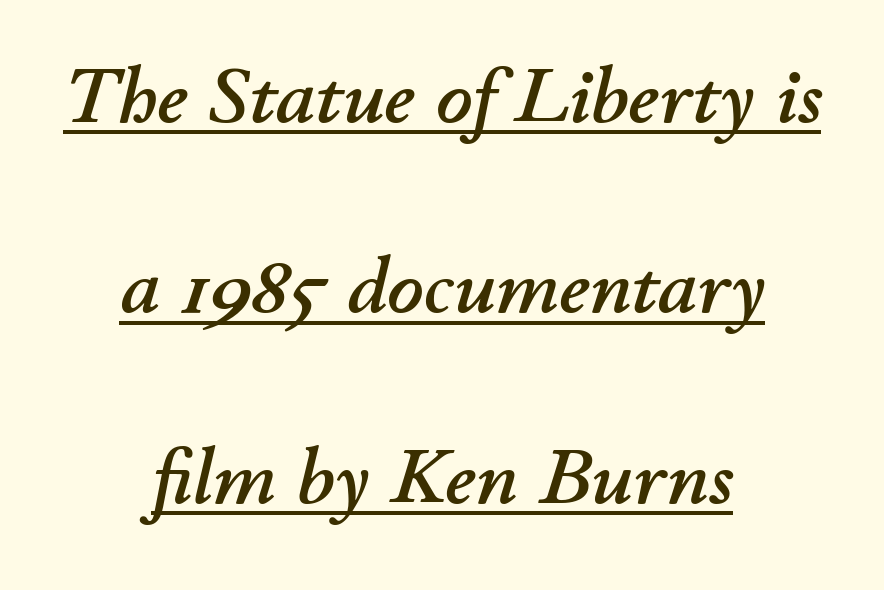
Q: Is the text italic (slanted)? A: Yes, it leans right by about 11 degrees.
Q: Is the text underlined? A: Yes.
Q: How is the paragraph aligned? A: Centered.
Q: Is the spacing between letters normal or unusually wide? A: Normal.
Q: Is the spacing between lines tight, normal or loose? A: Loose.
Q: Width (condensed, normal, or wide)? A: Normal.
Q: Stroke contrast? A: Low.
Q: x-height? A: Small.
Q: Monospaced? A: No.
